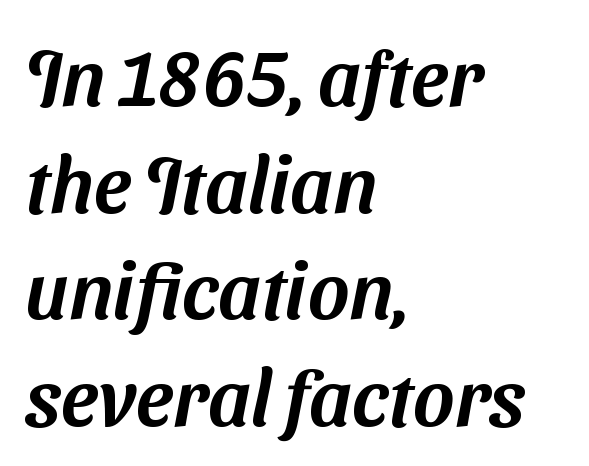
The image shows 79 px sans-serif type; set left-aligned, normal line spacing (1.35x), normal letter spacing, not underlined; medium stroke contrast and a medium x-height.
